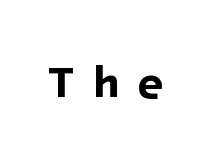
The words here are not underlined. In terms of letterspacing, this is a distinctly airy, spread setting. In terms of letterform style, serifs are entirely absent. A full-strength bold gives these letters their thick strokes.
